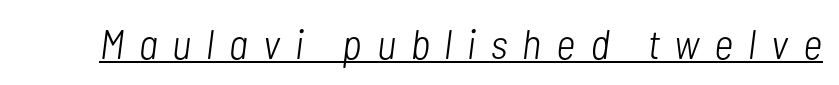
The image shows 42 px light, condensed type, italic (leaning right); set unusually wide letter spacing (+0.36 em), underlined; low stroke contrast and a medium x-height.
